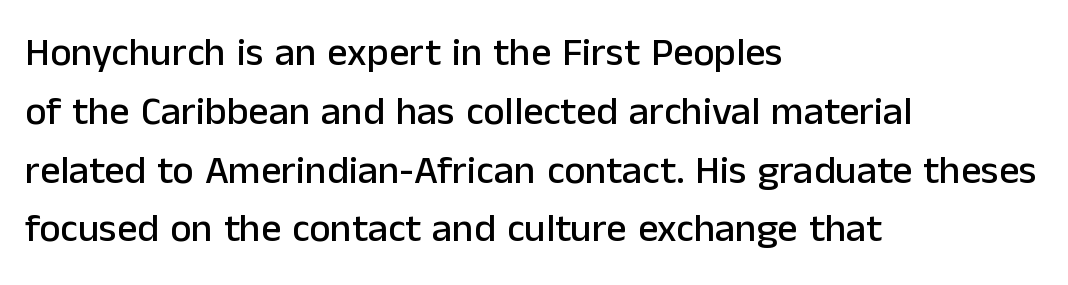
Q: Is the text italic (slanted)? A: No, it is upright.
Q: Is the typeface a serif or a sans-serif typeface? A: Sans-serif.
Q: Is the text underlined? A: No.
Q: How is the paragraph aligned? A: Left-aligned.
Q: Is the spacing between letters normal or unusually wide? A: Normal.
Q: Is the spacing between lines tight, normal or loose? A: Normal.
Q: Width (condensed, normal, or wide)? A: Normal.
Q: Stroke contrast? A: Low.
Q: x-height? A: Medium.
Q: Monospaced? A: No.
